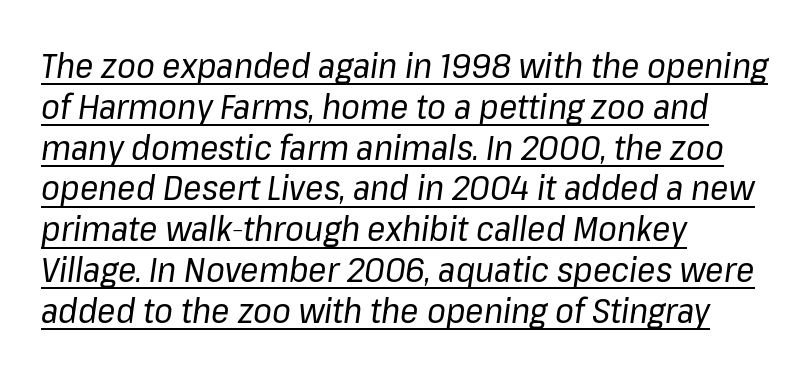
{"italic": "yes", "lean": "right", "slant_degrees": 8, "bold": "no", "weight": "regular", "width": "normal", "stroke_contrast": "low", "x_height": "medium", "monospaced": "no", "underline": "yes", "align": "left", "line_spacing_ratio": 1.2, "letter_spacing": "normal", "letter_spacing_em": 0.0, "glyph_px": 34}
